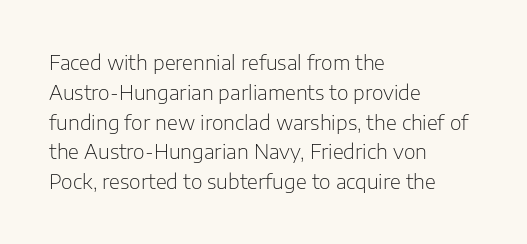
Rule under the text: the space is simply empty. Upright lettering throughout. This rendering leaves character spacing at its baseline value. If you drew a ruler down the left edge, every line would touch it. Is there much room between lines? A standard amount, neither cramped nor airy. This reads as an unemphasized weight, regular at the heaviest.
